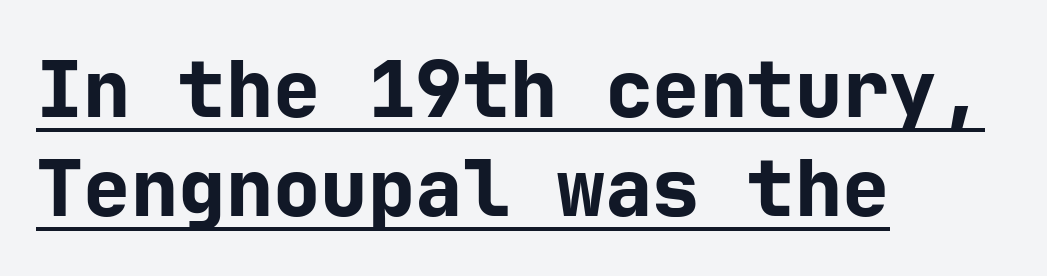
Students, observe the line beneath the letters — that is underlining. Weight: bold. The leading is moderate, giving the passage an even texture. This rendering uses left alignment, leaving the right contour irregular. Caption: standard tracking, unaltered.
